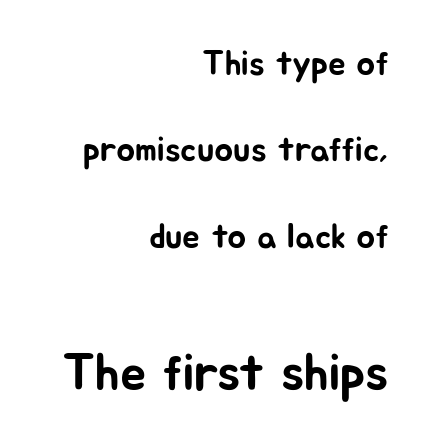
The image shows 52 px sans-serif type, upright; set right-aligned, loose line spacing (2.47x), normal letter spacing, not underlined; the second (bottom) block is 1.49x larger; low stroke contrast and a medium x-height.
